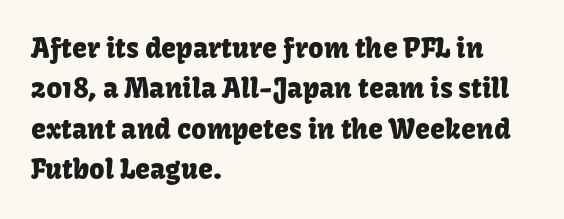
{"italic": "no", "underline": "no", "align": "left", "line_spacing": "normal", "line_spacing_ratio": 1.5, "letter_spacing": "normal", "letter_spacing_em": 0.0, "glyph_px": 27}
